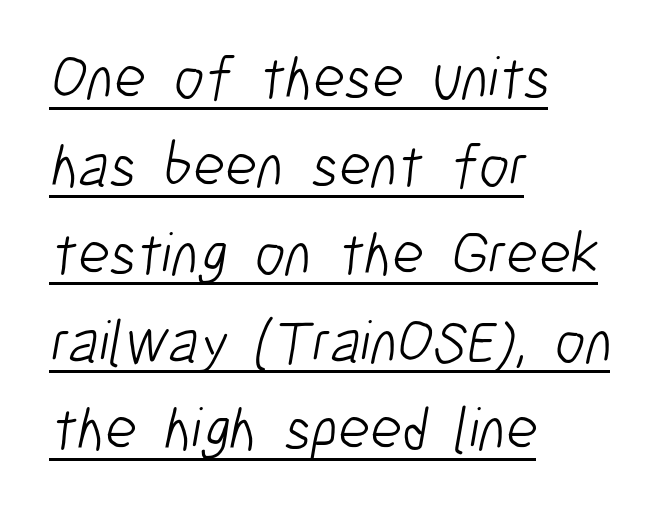
Q: Is the text bold? A: No.
Q: Is the typeface a serif or a sans-serif typeface? A: Sans-serif.
Q: Is the text underlined? A: Yes.
Q: How is the paragraph aligned? A: Left-aligned.
Q: Is the spacing between letters normal or unusually wide? A: Normal.
Q: Is the spacing between lines tight, normal or loose? A: Normal.
Q: Width (condensed, normal, or wide)? A: Condensed.
Q: Stroke contrast? A: Low.
Q: x-height? A: Medium.
Q: Monospaced? A: No.
